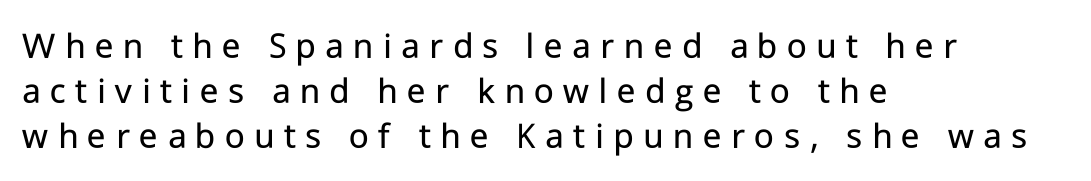
The image shows 38 px regular-weight sans-serif type, upright; set left-aligned, line spacing 1.19x, unusually wide letter spacing (+0.25 em), not underlined; low stroke contrast and a medium x-height.
